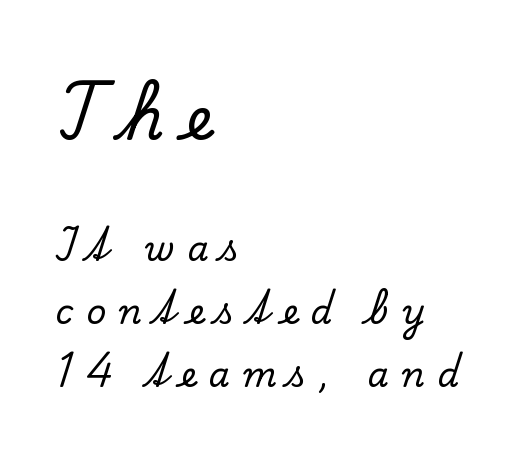
{"serif": "yes", "width": "normal", "stroke_contrast": "low", "x_height": "small", "monospaced": "no", "underline": "no", "align": "left", "line_spacing_ratio": 1.86, "letter_spacing": "wide", "letter_spacing_em": 0.38, "larger_block": "first", "size_ratio": 1.74, "glyph_px": 59}
